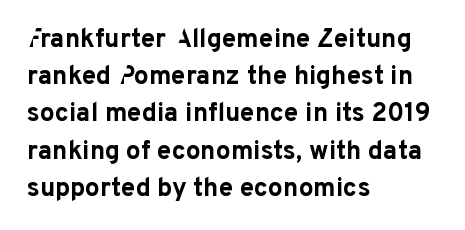
{"italic": "no", "bold": "yes", "underline": "no", "align": "left", "line_spacing": "normal", "line_spacing_ratio": 1.43, "letter_spacing": "normal", "letter_spacing_em": 0.0, "glyph_px": 26}
